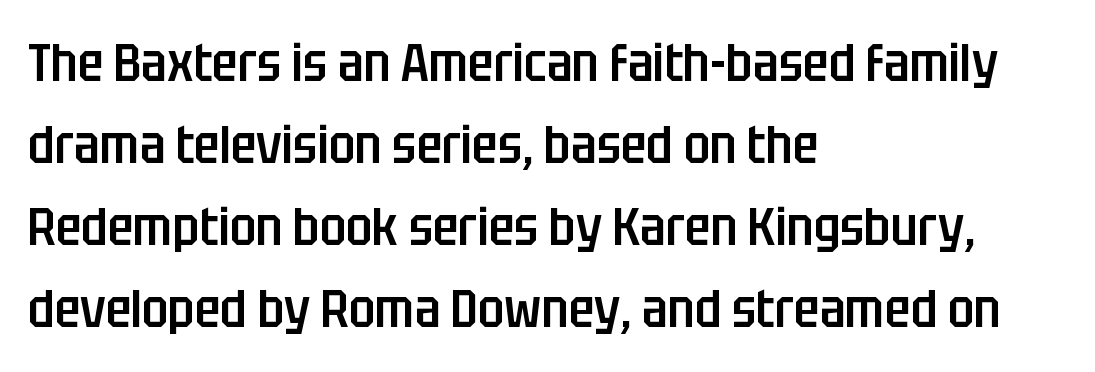
Q: Is the text bold? A: Semi-bold.
Q: Is the text italic (slanted)? A: No, it is upright.
Q: Is the typeface a serif or a sans-serif typeface? A: Sans-serif.
Q: Is the text underlined? A: No.
Q: How is the paragraph aligned? A: Left-aligned.
Q: Is the spacing between letters normal or unusually wide? A: Normal.
Q: Is the spacing between lines tight, normal or loose? A: Normal.
Q: Width (condensed, normal, or wide)? A: Condensed.
Q: Stroke contrast? A: Low.
Q: x-height? A: Large.
Q: Monospaced? A: No.
